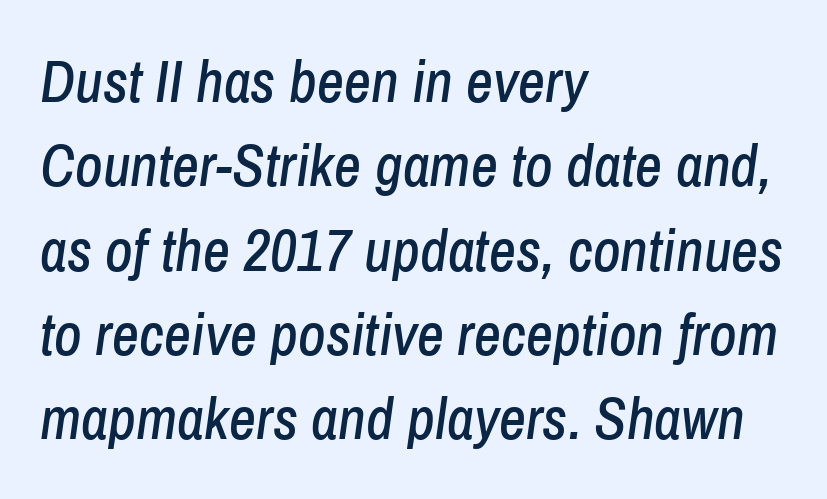
The image shows 59 px condensed type, italic (leaning right); set left-aligned, normal line spacing (1.43x), normal letter spacing, not underlined; low stroke contrast and a medium x-height.
